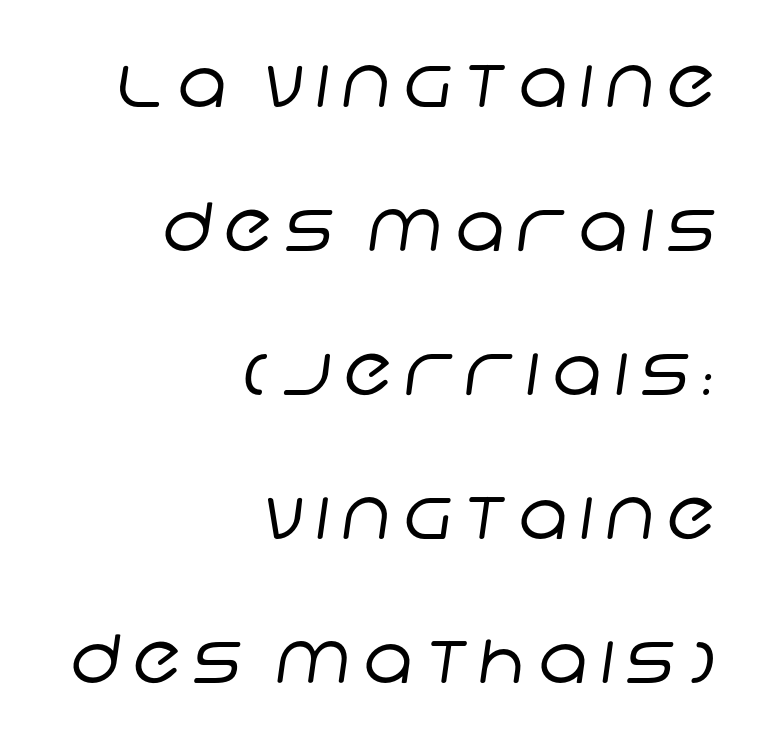
{"serif": "no", "bold": "no", "weight": "regular", "width": "normal", "stroke_contrast": "low", "x_height": "large", "monospaced": "no", "underline": "no", "align": "right", "line_spacing": "loose", "line_spacing_ratio": 2.15, "glyph_px": 67}
